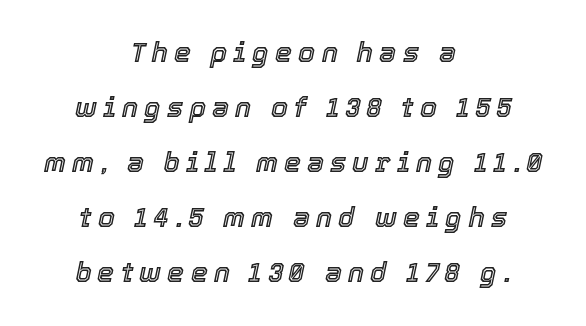
Q: Is the text italic (slanted)? A: Yes, it leans right by about 12 degrees.
Q: Is the text underlined? A: No.
Q: How is the paragraph aligned? A: Centered.
Q: Is the spacing between letters normal or unusually wide? A: Unusually wide.
Q: Is the spacing between lines tight, normal or loose? A: Loose.
